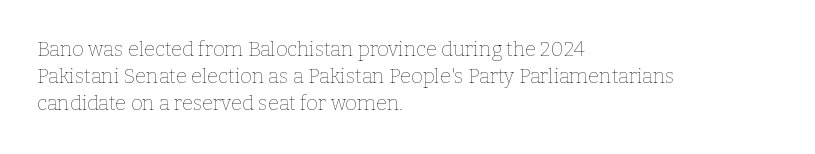
The text block is weighted toward the left margin, trailing off unevenly rightward. Summary of vertical rhythm: regular, with standard interline spacing. Spacing between characters is what you'd get straight out of the box. The letterforms sit at book weight or below.
